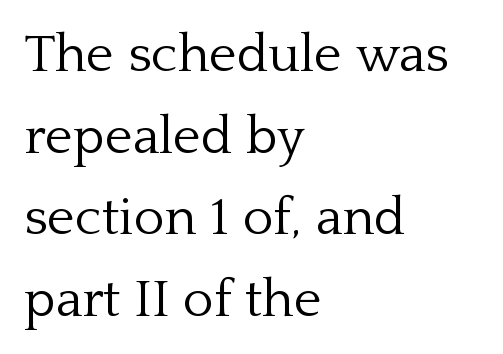
The image shows 53 px light serif type, upright; set left-aligned, normal line spacing (1.54x), normal letter spacing, not underlined; low stroke contrast and a medium x-height.
